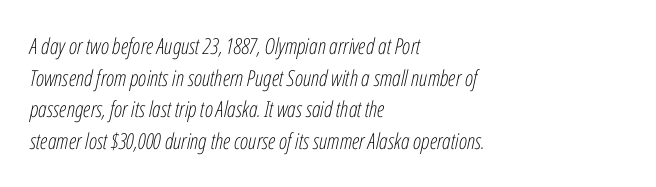
The image shows 22 px text type, italic (leaning right); set left-aligned, normal line spacing (1.44x), normal letter spacing, not underlined.
